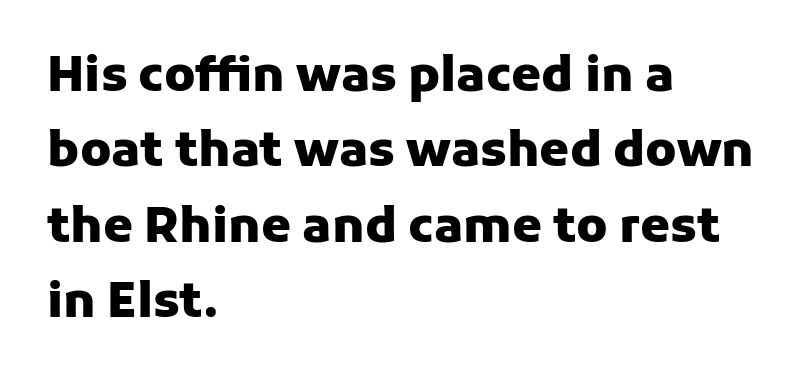
Standard letterfit; no display-style spreading of the glyphs. Ordinary non-slanted type is in use. These words are printed bold, with thick strokes throughout. Examine the stroke ends and you'll find no serifs. A classic flush-left, rag-right setting is used for this passage.
